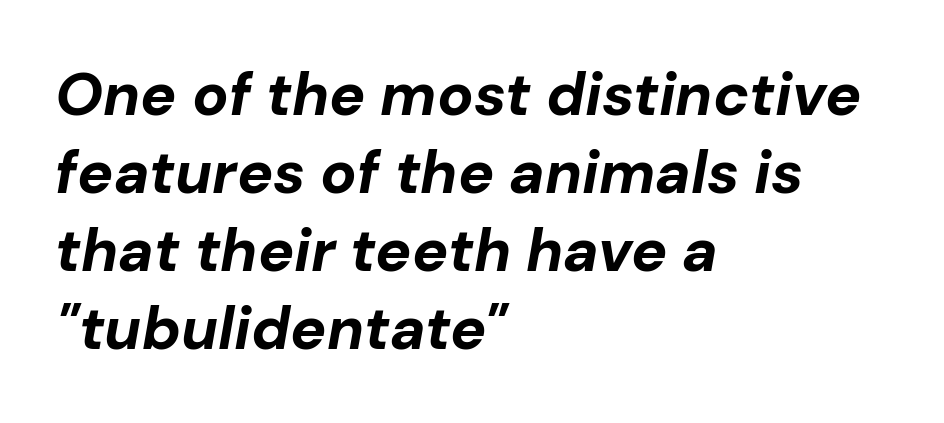
Q: Is the text bold? A: Yes.
Q: Is the text italic (slanted)? A: Yes, it leans right by about 10 degrees.
Q: Is the text underlined? A: No.
Q: How is the paragraph aligned? A: Left-aligned.
Q: Is the spacing between letters normal or unusually wide? A: Normal.
Q: Is the spacing between lines tight, normal or loose? A: Normal.
Q: Width (condensed, normal, or wide)? A: Normal.
Q: Stroke contrast? A: Low.
Q: x-height? A: Medium.
Q: Monospaced? A: No.
